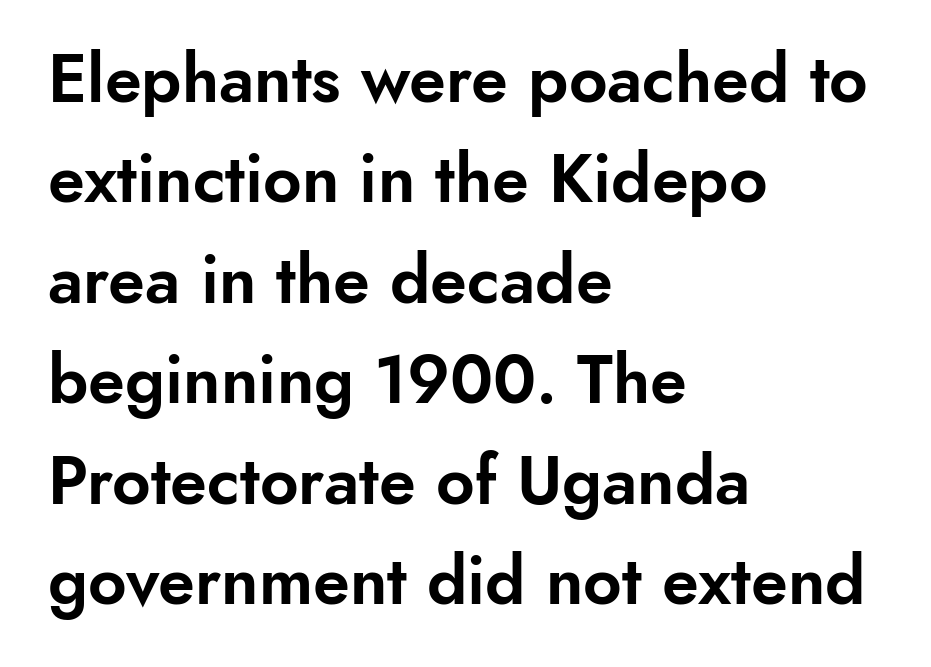
The image shows 67 px sans-serif type, upright; set left-aligned, normal line spacing (1.5x), normal letter spacing, not underlined; low stroke contrast and a small x-height.
